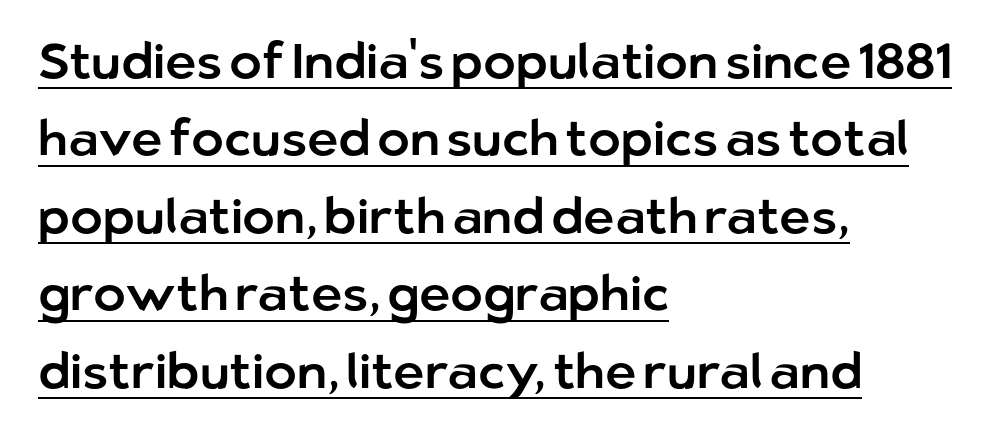
Q: Is the text italic (slanted)? A: No, it is upright.
Q: Is the typeface a serif or a sans-serif typeface? A: Sans-serif.
Q: Is the text underlined? A: Yes.
Q: How is the paragraph aligned? A: Left-aligned.
Q: Is the spacing between letters normal or unusually wide? A: Normal.
Q: Is the spacing between lines tight, normal or loose? A: Normal.
Q: Width (condensed, normal, or wide)? A: Normal.
Q: Stroke contrast? A: Low.
Q: x-height? A: Medium.
Q: Monospaced? A: No.
